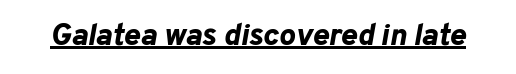
What stands out about the letter spacing? Nothing — it is the standard amount. Does a line run under the words? Yes, clearly. The rendering uses a bold face; every stroke is thick and dark. Tall strokes in this sample are angled rather than plumb. Note the varied advance widths — an 'i' is clearly narrower than an 'm'.
